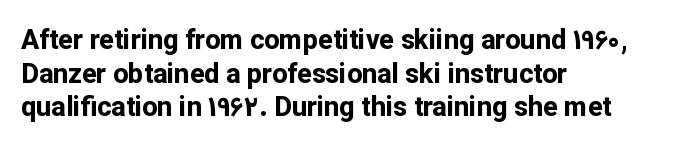
Q: Is the text bold? A: Yes.
Q: Is the text italic (slanted)? A: No, it is upright.
Q: Is the text underlined? A: No.
Q: How is the paragraph aligned? A: Left-aligned.
Q: Is the spacing between letters normal or unusually wide? A: Normal.
Q: Is the spacing between lines tight, normal or loose? A: Normal.
